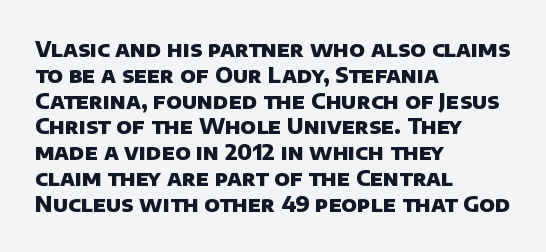
The paragraph has a hard left edge and a soft right edge. This sample uses plain, unmodified letter spacing. Quick note: underline off. Strong, thick strokes mark this as bold type.
